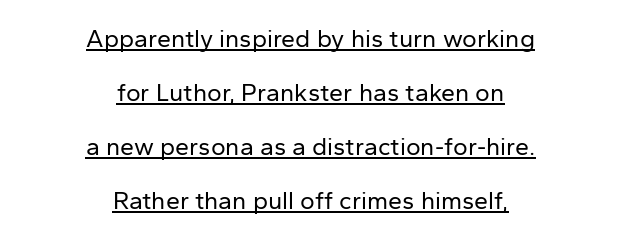
The image shows 25 px text type, upright; set centered, loose line spacing (2.16x), normal letter spacing, underlined.
